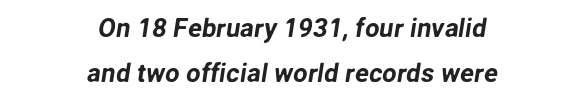
{"underline": "no", "align": "center", "line_spacing_ratio": 1.75, "letter_spacing": "normal", "letter_spacing_em": 0.0, "glyph_px": 26}
